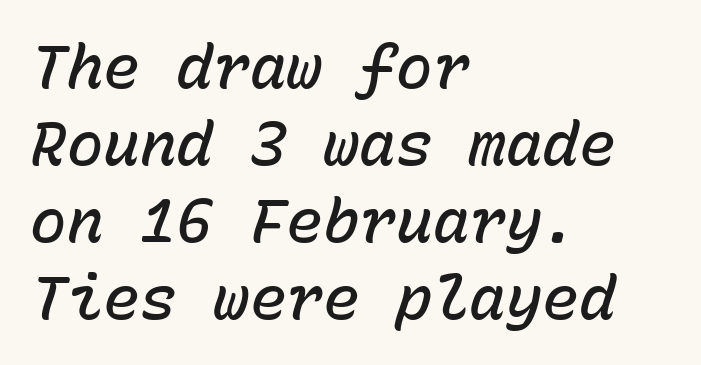
Quick note: interline space is typical. What stands out about the letter spacing? Nothing — it is the standard amount. The passage shown is not underscored anywhere. Observe the lean: these are italic letterforms. Which margin do the lines hug? The left one — the right edge is uneven.
